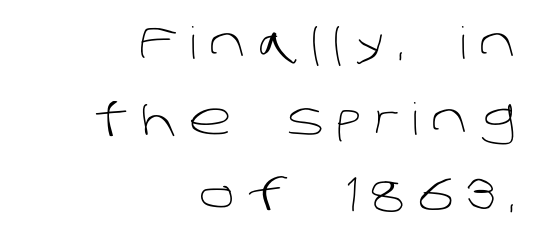
{"serif": "no", "bold": "no", "weight": "light", "width": "normal", "stroke_contrast": "low", "x_height": "large", "monospaced": "no", "underline": "no", "align": "right", "line_spacing_ratio": 1.73, "letter_spacing": "wide", "letter_spacing_em": 0.29, "glyph_px": 44}
